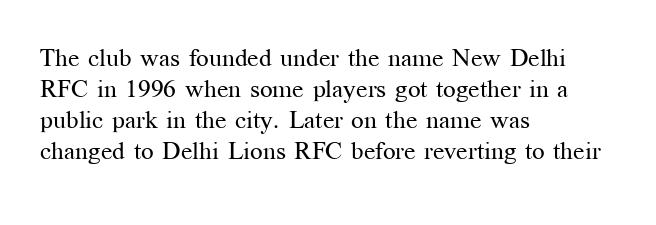
The image shows 25 px text type, upright; set left-aligned, line spacing 1.24x, normal letter spacing, not underlined.
